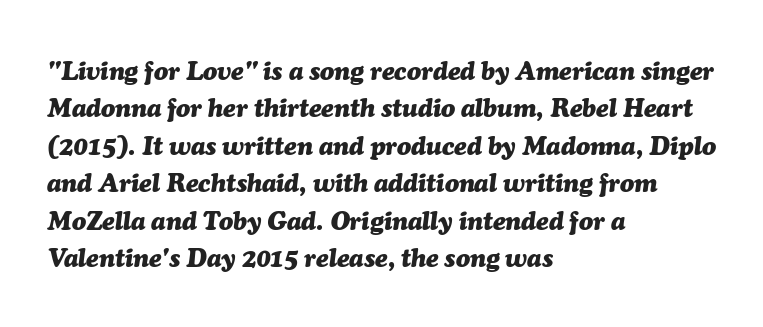
Q: Is the text bold? A: Yes.
Q: Is the text italic (slanted)? A: Yes, it leans right by about 7 degrees.
Q: Is the text underlined? A: No.
Q: How is the paragraph aligned? A: Left-aligned.
Q: Is the spacing between letters normal or unusually wide? A: Normal.
Q: Is the spacing between lines tight, normal or loose? A: Normal.
